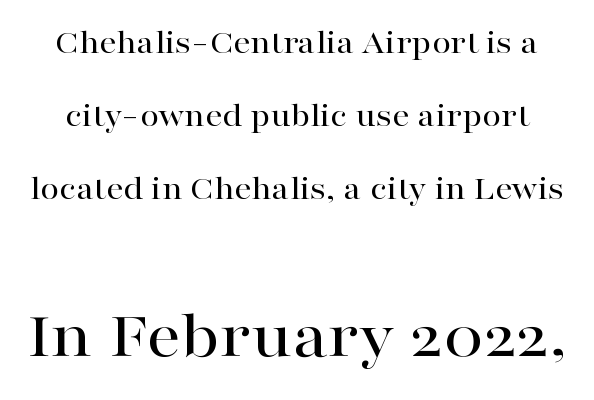
{"serif": "yes", "italic": "no", "width": "wide", "stroke_contrast": "high", "x_height": "medium", "monospaced": "no", "underline": "no", "line_spacing": "loose", "line_spacing_ratio": 2.14, "letter_spacing": "normal", "letter_spacing_em": 0.0, "larger_block": "second", "size_ratio": 2.0, "glyph_px": 68}
